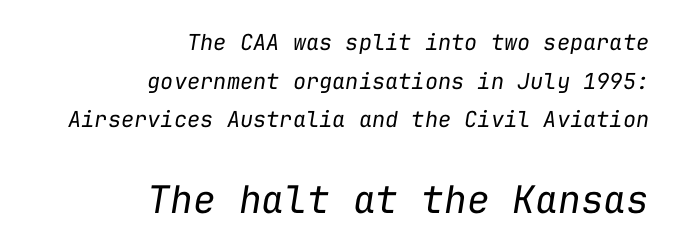
{"italic": "yes", "lean": "right", "slant_degrees": 9, "bold": "no", "weight": "regular", "width": "normal", "stroke_contrast": "low", "x_height": "medium", "monospaced": "yes", "underline": "no", "align": "right", "line_spacing_ratio": 1.76, "letter_spacing": "normal", "letter_spacing_em": 0.0, "larger_block": "second", "size_ratio": 1.73, "glyph_px": 38}
